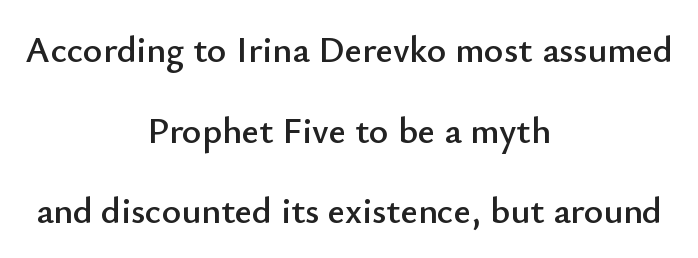
Q: Is the text italic (slanted)? A: No, it is upright.
Q: Is the typeface a serif or a sans-serif typeface? A: Sans-serif.
Q: Is the text underlined? A: No.
Q: How is the paragraph aligned? A: Centered.
Q: Is the spacing between letters normal or unusually wide? A: Normal.
Q: Is the spacing between lines tight, normal or loose? A: Loose.
Q: Width (condensed, normal, or wide)? A: Normal.
Q: Stroke contrast? A: Low.
Q: x-height? A: Small.
Q: Monospaced? A: No.
